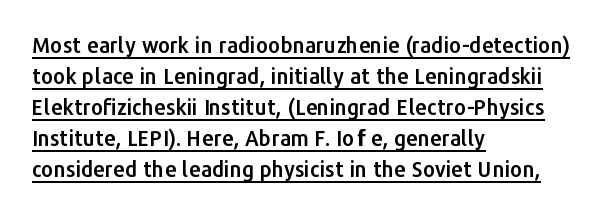
The image shows 21 px text type, upright; set left-aligned, normal line spacing (1.48x), normal letter spacing, underlined.
